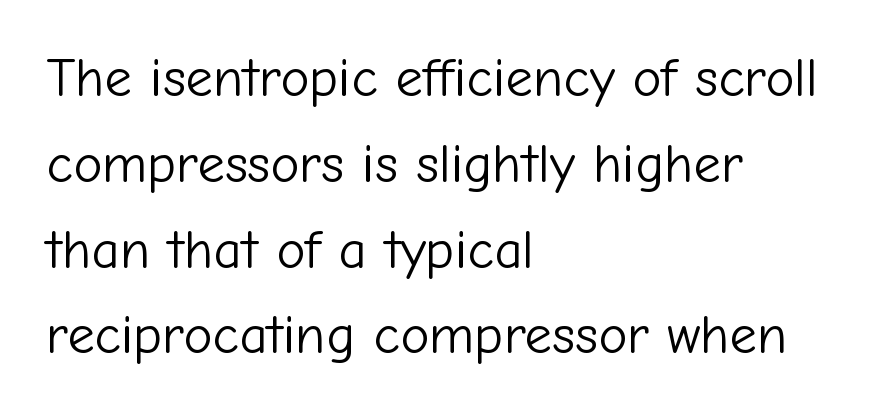
Does extra space separate the letters? No, they use regular spacing. Line spacing here is normal. A student would call this left alignment; a typographer would say flush left, rag right. The letters advance in unequal steps, a hallmark of proportional type. Rendered with straight, roman letterforms.
